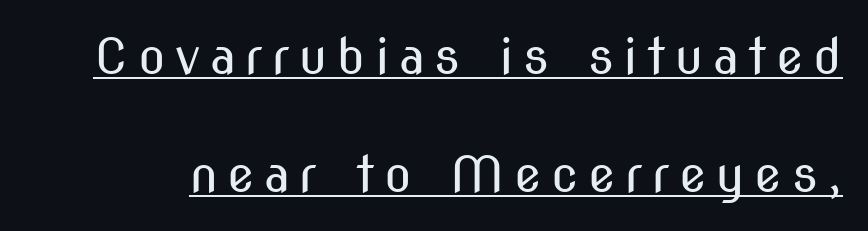
{"serif": "no", "italic": "no", "bold": "no", "weight": "regular", "width": "condensed", "stroke_contrast": "medium", "x_height": "medium", "monospaced": "no", "underline": "yes", "line_spacing": "loose", "line_spacing_ratio": 2.36, "glyph_px": 50}
